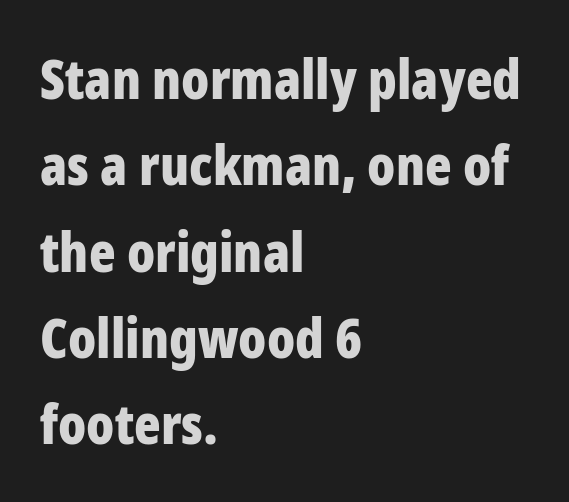
Q: Is the text bold? A: Yes.
Q: Is the text italic (slanted)? A: No, it is upright.
Q: Is the typeface a serif or a sans-serif typeface? A: Sans-serif.
Q: Is the text underlined? A: No.
Q: How is the paragraph aligned? A: Left-aligned.
Q: Is the spacing between letters normal or unusually wide? A: Normal.
Q: Is the spacing between lines tight, normal or loose? A: Normal.
Q: Width (condensed, normal, or wide)? A: Condensed.
Q: Stroke contrast? A: Low.
Q: x-height? A: Medium.
Q: Monospaced? A: No.
